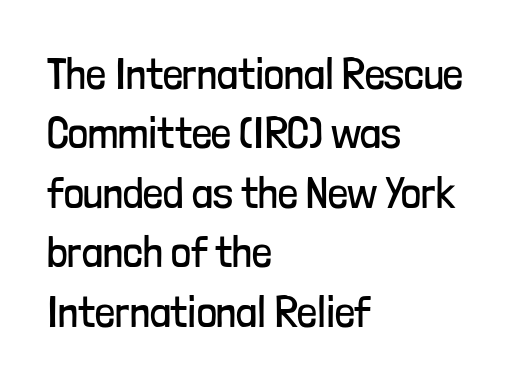
A light-to-regular cut is what we see here. Here the designer chose a conventional face with non-uniform glyph widths. The paragraph has a hard left edge and a soft right edge. You could call the tracking neutral — neither tight nor loose. Underline: absent.
